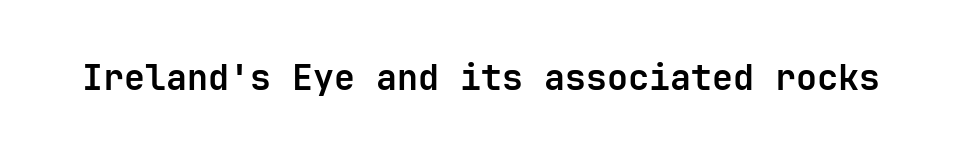
{"serif": "no", "italic": "no", "bold": "yes", "weight": "bold", "width": "normal", "stroke_contrast": "low", "x_height": "medium", "monospaced": "yes", "underline": "no", "letter_spacing": "normal", "letter_spacing_em": 0.0, "glyph_px": 35}
